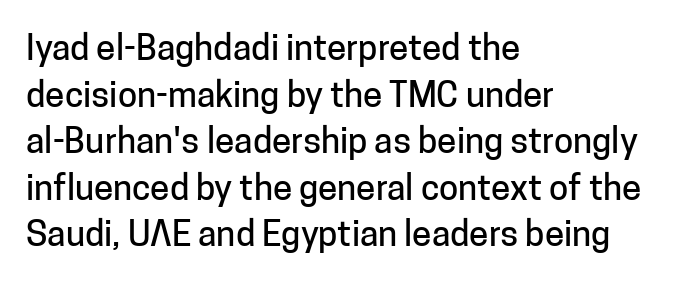
Q: Is the text italic (slanted)? A: No, it is upright.
Q: Is the typeface a serif or a sans-serif typeface? A: Sans-serif.
Q: Is the text underlined? A: No.
Q: How is the paragraph aligned? A: Left-aligned.
Q: Is the spacing between letters normal or unusually wide? A: Normal.
Q: Is the spacing between lines tight, normal or loose? A: Normal.
Q: Width (condensed, normal, or wide)? A: Normal.
Q: Stroke contrast? A: Low.
Q: x-height? A: Medium.
Q: Monospaced? A: No.
